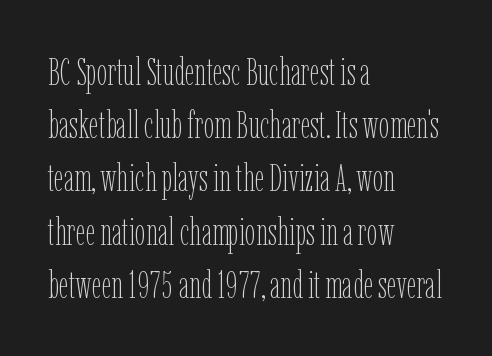
Q: Is the text bold? A: No.
Q: Is the text italic (slanted)? A: No, it is upright.
Q: Is the text underlined? A: No.
Q: How is the paragraph aligned? A: Left-aligned.
Q: Is the spacing between letters normal or unusually wide? A: Normal.
Q: Is the spacing between lines tight, normal or loose? A: Normal.
Q: Width (condensed, normal, or wide)? A: Condensed.
Q: Stroke contrast? A: Low.
Q: x-height? A: Medium.
Q: Monospaced? A: No.
